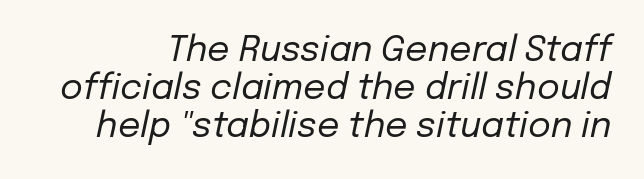
The image shows 35 px regular-weight type, italic (leaning right); set tight line spacing (1.08x), normal letter spacing, not underlined; low stroke contrast and a medium x-height.
